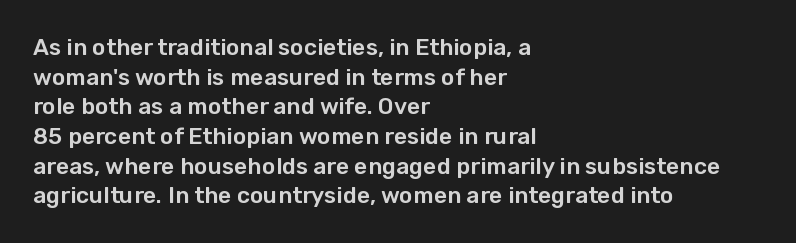
{"italic": "no", "underline": "no", "align": "left", "line_spacing": "normal", "line_spacing_ratio": 1.29, "letter_spacing": "normal", "letter_spacing_em": 0.0, "glyph_px": 23}
